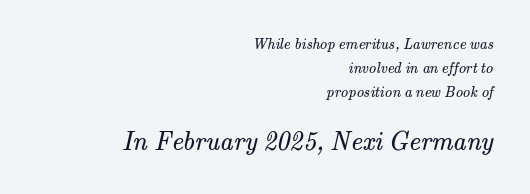
Q: Is the text bold? A: No.
Q: Is the text underlined? A: No.
Q: How is the paragraph aligned? A: Right-aligned.
Q: Is the spacing between letters normal or unusually wide? A: Normal.
Q: Is the spacing between lines tight, normal or loose? A: Normal.
Q: Which block of text is set in a larger size, the first (top) or the second (bottom)? A: The second (bottom) one.
